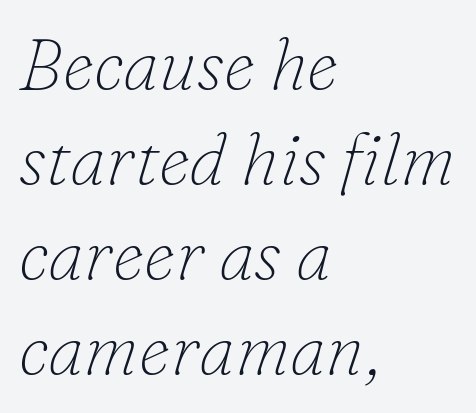
Q: Is the text bold? A: No.
Q: Is the text italic (slanted)? A: Yes, it leans right by about 16 degrees.
Q: Is the typeface a serif or a sans-serif typeface? A: Serif.
Q: Is the text underlined? A: No.
Q: How is the paragraph aligned? A: Left-aligned.
Q: Is the spacing between letters normal or unusually wide? A: Normal.
Q: Is the spacing between lines tight, normal or loose? A: Normal.
Q: Width (condensed, normal, or wide)? A: Normal.
Q: Stroke contrast? A: Low.
Q: x-height? A: Small.
Q: Monospaced? A: No.
